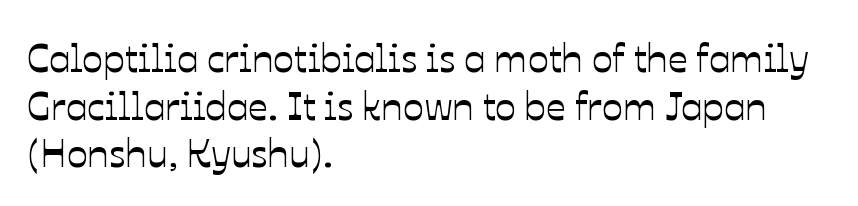
Q: Is the text italic (slanted)? A: No, it is upright.
Q: Is the text underlined? A: No.
Q: How is the paragraph aligned? A: Left-aligned.
Q: Is the spacing between letters normal or unusually wide? A: Normal.
Q: Width (condensed, normal, or wide)? A: Normal.
Q: Stroke contrast? A: Low.
Q: x-height? A: Medium.
Q: Monospaced? A: No.
